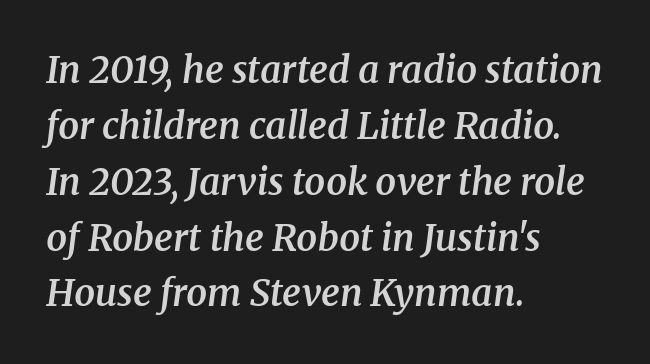
{"serif": "yes", "italic": "yes", "lean": "right", "slant_degrees": 8, "bold": "semi", "weight": "semibold", "width": "normal", "stroke_contrast": "medium", "x_height": "medium", "monospaced": "no", "underline": "no", "align": "left", "line_spacing": "normal", "line_spacing_ratio": 1.51, "letter_spacing": "normal", "letter_spacing_em": 0.0, "glyph_px": 37}
